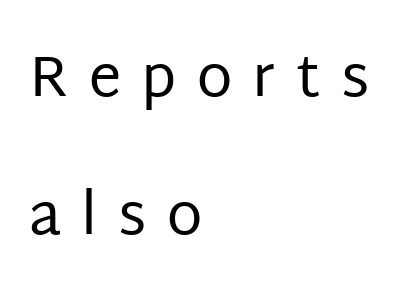
{"serif": "no", "italic": "no", "bold": "no", "weight": "regular", "width": "normal", "stroke_contrast": "low", "x_height": "large", "monospaced": "no", "underline": "no", "align": "left", "line_spacing": "loose", "line_spacing_ratio": 2.38, "letter_spacing": "wide", "letter_spacing_em": 0.35, "glyph_px": 58}
